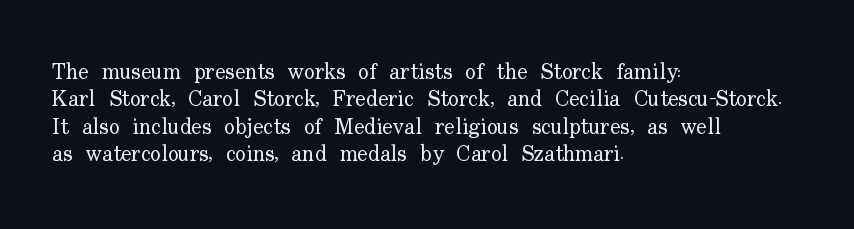
{"italic": "no", "bold": "no", "underline": "no", "align": "left", "line_spacing": "normal", "line_spacing_ratio": 1.25, "letter_spacing": "normal", "letter_spacing_em": 0.0, "glyph_px": 22}
